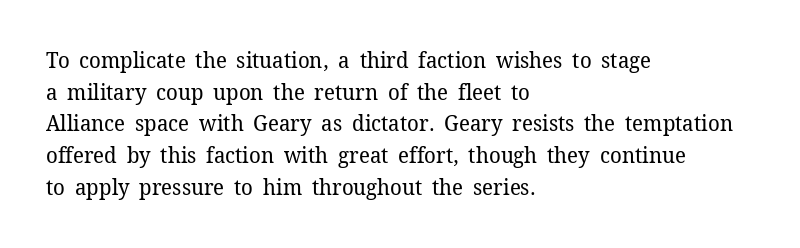
{"italic": "no", "bold": "no", "underline": "no", "align": "left", "line_spacing": "normal", "line_spacing_ratio": 1.44, "letter_spacing": "normal", "letter_spacing_em": 0.0, "glyph_px": 22}
